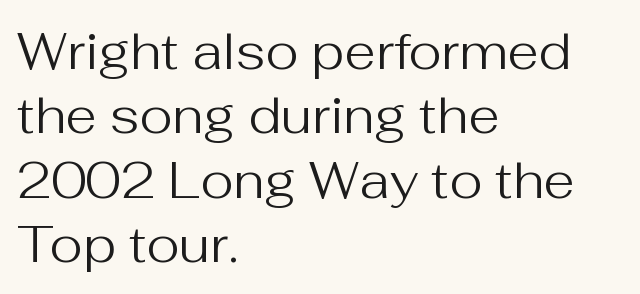
Stroke terminals: plain, sans-serif. The words here are not underlined. The rendering keeps characters at their native spacing. A roman cut, with each character standing at attention. Each letter keeps its own natural width here, so spacing adapts to shape.
